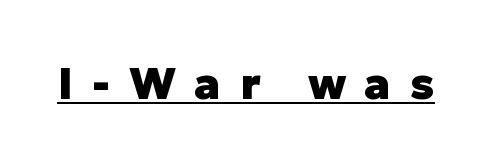
{"serif": "no", "italic": "no", "bold": "yes", "weight": "heavy", "width": "normal", "stroke_contrast": "low", "x_height": "medium", "monospaced": "no", "underline": "yes", "letter_spacing": "wide", "letter_spacing_em": 0.41, "glyph_px": 45}
